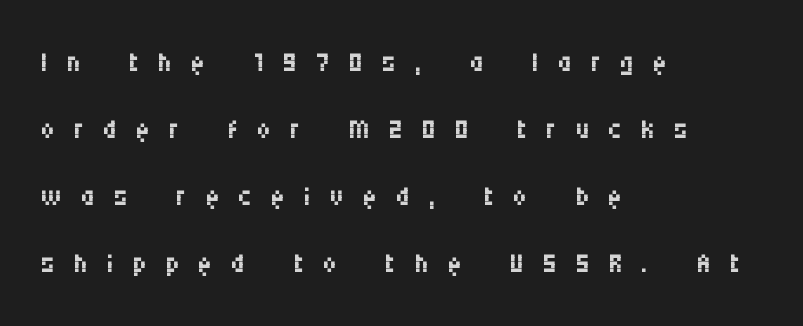
Q: Is the text bold? A: No.
Q: Is the text italic (slanted)? A: No, it is upright.
Q: Is the typeface a serif or a sans-serif typeface? A: Sans-serif.
Q: Is the text underlined? A: No.
Q: How is the paragraph aligned? A: Left-aligned.
Q: Is the spacing between letters normal or unusually wide? A: Unusually wide.
Q: Width (condensed, normal, or wide)? A: Condensed.
Q: Stroke contrast? A: Medium.
Q: x-height? A: Large.
Q: Monospaced? A: No.
